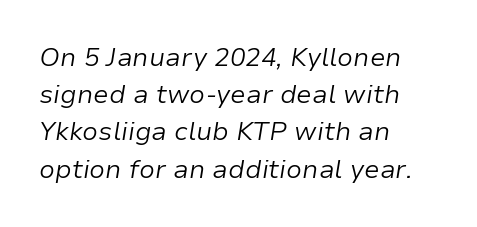
{"italic": "yes", "lean": "right", "slant_degrees": 9, "bold": "no", "underline": "no", "align": "left", "line_spacing": "normal", "line_spacing_ratio": 1.43, "letter_spacing": "normal", "letter_spacing_em": 0.0, "glyph_px": 26}
